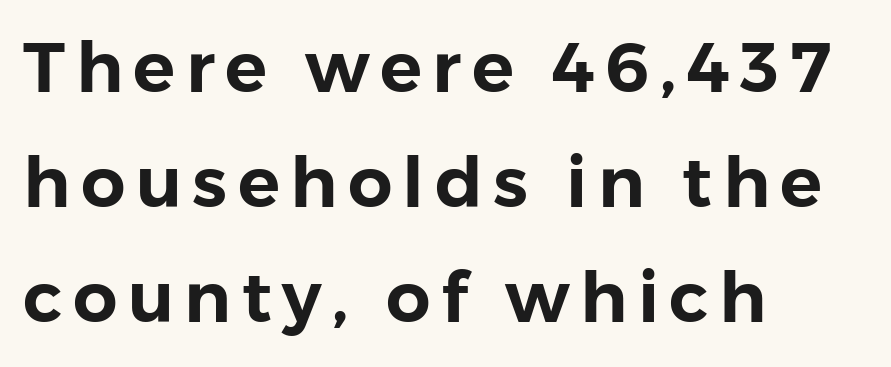
Successive baselines arrive at the customary interval. Posture: straight, roman, zero tilt. Underline: absent. Left-aligned paragraph, ragged on the right. The letters advance in unequal steps, a hallmark of proportional type.
